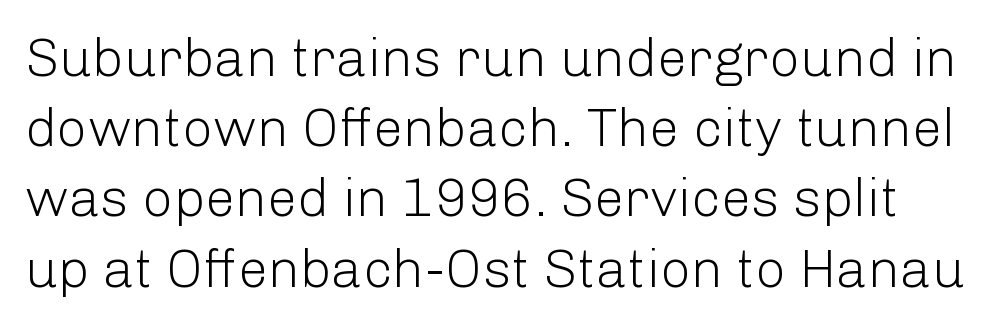
The image shows 54 px light sans-serif type, upright; set normal line spacing (1.3x), normal letter spacing, not underlined; low stroke contrast and a medium x-height.
